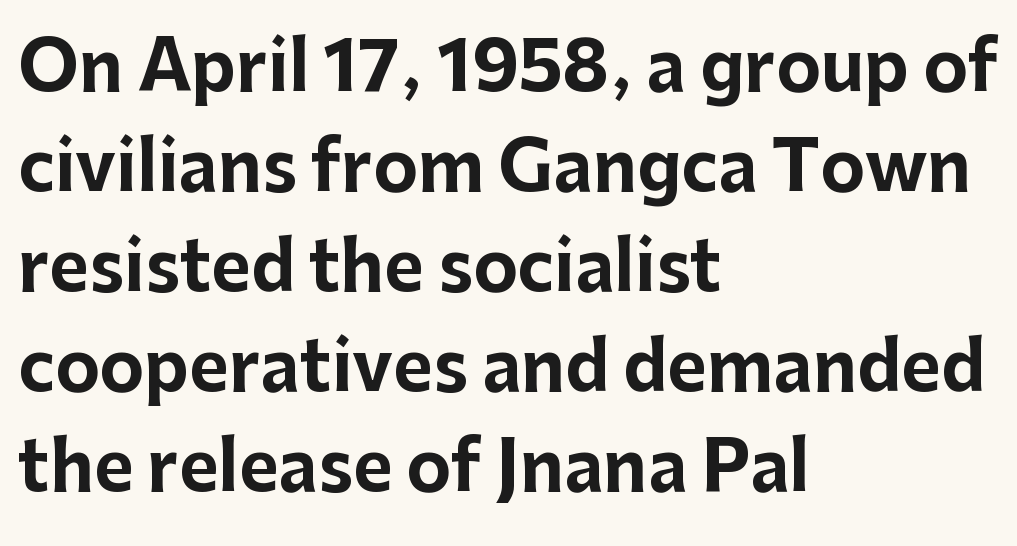
{"serif": "no", "italic": "no", "bold": "yes", "weight": "bold", "width": "normal", "stroke_contrast": "low", "x_height": "medium", "monospaced": "no", "underline": "no", "align": "left", "line_spacing": "normal", "line_spacing_ratio": 1.47, "letter_spacing": "normal", "letter_spacing_em": 0.0, "glyph_px": 68}
